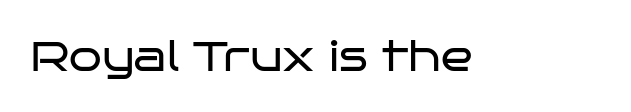
Q: Is the text bold? A: No.
Q: Is the text italic (slanted)? A: No, it is upright.
Q: Is the typeface a serif or a sans-serif typeface? A: Sans-serif.
Q: Is the text underlined? A: No.
Q: Is the spacing between letters normal or unusually wide? A: Normal.
Q: Width (condensed, normal, or wide)? A: Wide.
Q: Stroke contrast? A: Low.
Q: x-height? A: Large.
Q: Monospaced? A: No.
